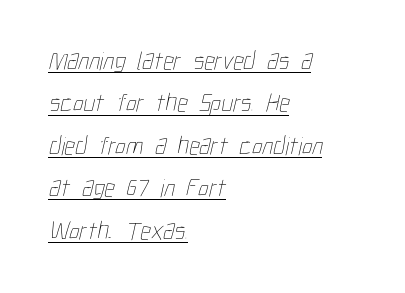
Q: Is the text bold? A: No.
Q: Is the text underlined? A: Yes.
Q: How is the paragraph aligned? A: Left-aligned.
Q: Is the spacing between letters normal or unusually wide? A: Normal.
Q: Is the spacing between lines tight, normal or loose? A: Normal.
